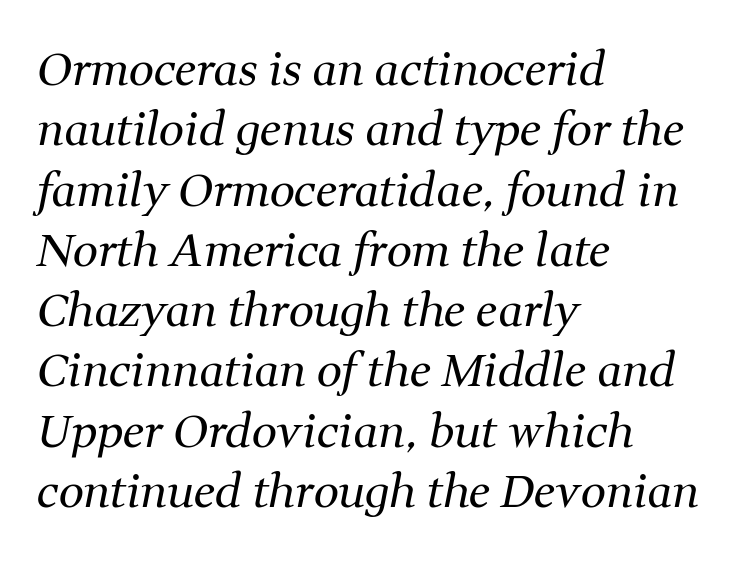
The image shows 45 px regular-weight serif type, italic (leaning right); set left-aligned, normal line spacing (1.34x), normal letter spacing, not underlined; medium stroke contrast and a medium x-height.
